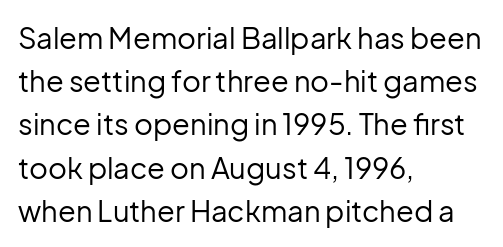
{"serif": "no", "italic": "no", "bold": "no", "weight": "regular", "width": "normal", "stroke_contrast": "low", "x_height": "medium", "monospaced": "no", "underline": "no", "align": "left", "line_spacing": "normal", "line_spacing_ratio": 1.49, "letter_spacing": "normal", "letter_spacing_em": 0.0, "glyph_px": 29}
